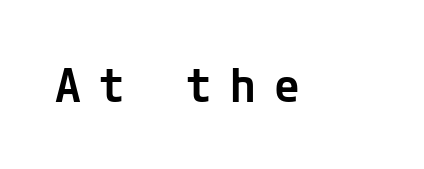
The image shows 47 px semibold sans-serif type, upright; set unusually wide letter spacing (+0.38 em), not underlined; low stroke contrast and a medium x-height.
